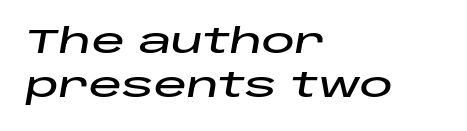
Q: Is the text italic (slanted)? A: Yes, it leans right by about 10 degrees.
Q: Is the text underlined? A: No.
Q: How is the paragraph aligned? A: Left-aligned.
Q: Is the spacing between letters normal or unusually wide? A: Normal.
Q: Is the spacing between lines tight, normal or loose? A: Normal.
Q: Width (condensed, normal, or wide)? A: Wide.
Q: Stroke contrast? A: Low.
Q: x-height? A: Large.
Q: Monospaced? A: No.
